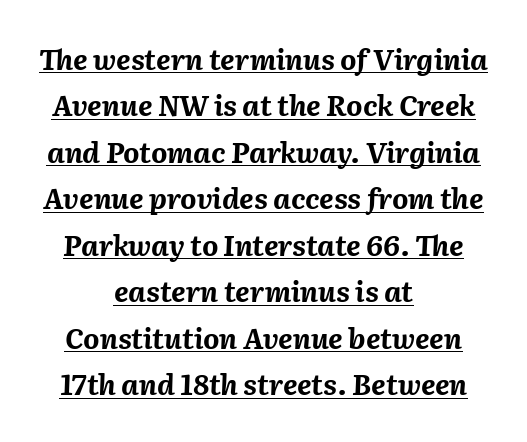
Stroke thickness is high; the sample reads as a true bold. Compared with typical body copy, the letter spacing here is the same. A centered setting, common on invitations and titles, is used for this passage. Here the designer chose a conventional face with non-uniform glyph widths.
